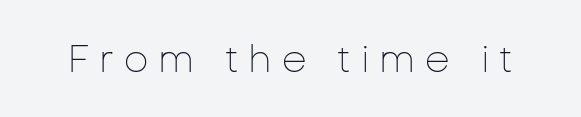
Honestly, the letter spacing is so wide it's the main thing you notice. Here the designer chose a conventional face with non-uniform glyph widths. A roman cut, with each character standing at attention. Letters rest on an invisible, unmarked baseline.
